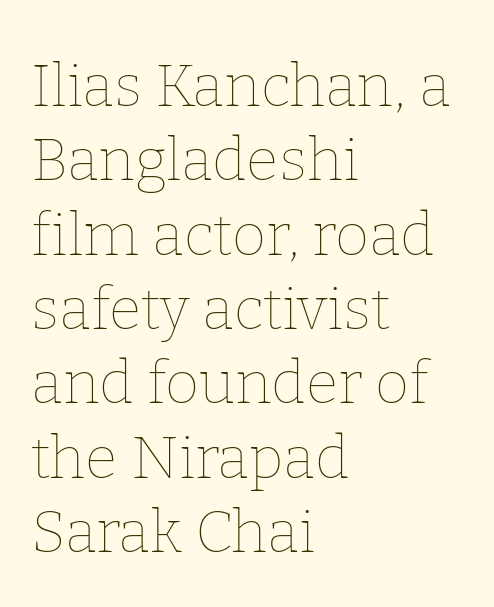
{"italic": "no", "bold": "no", "weight": "thin", "width": "normal", "stroke_contrast": "low", "x_height": "medium", "monospaced": "no", "underline": "no", "align": "left", "line_spacing": "normal", "line_spacing_ratio": 1.26, "letter_spacing": "normal", "letter_spacing_em": 0.0, "glyph_px": 59}
